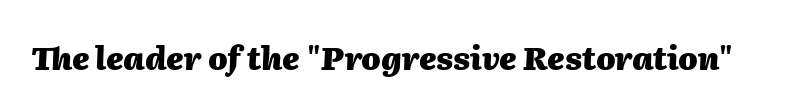
Q: Is the text bold? A: Yes.
Q: Is the text italic (slanted)? A: Yes, it leans right by about 2 degrees.
Q: Is the text underlined? A: No.
Q: Is the spacing between letters normal or unusually wide? A: Normal.
Q: Width (condensed, normal, or wide)? A: Normal.
Q: Stroke contrast? A: Medium.
Q: x-height? A: Medium.
Q: Monospaced? A: No.
